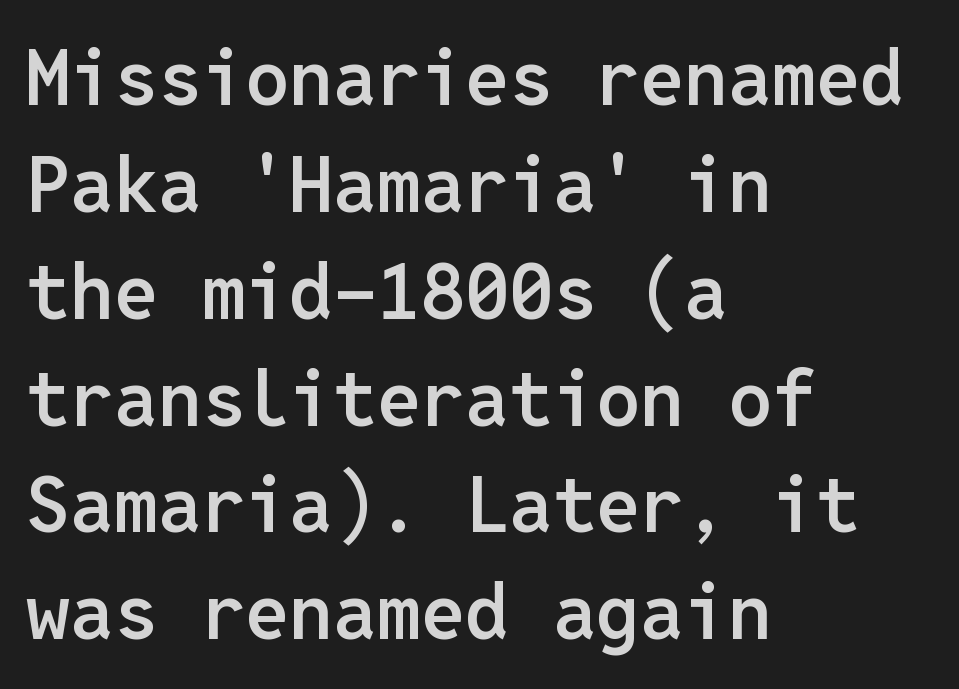
{"serif": "no", "italic": "no", "bold": "semi", "weight": "semibold", "width": "normal", "stroke_contrast": "low", "x_height": "medium", "monospaced": "yes", "underline": "no", "align": "left", "line_spacing": "normal", "line_spacing_ratio": 1.37, "letter_spacing": "normal", "letter_spacing_em": 0.0, "glyph_px": 78}
